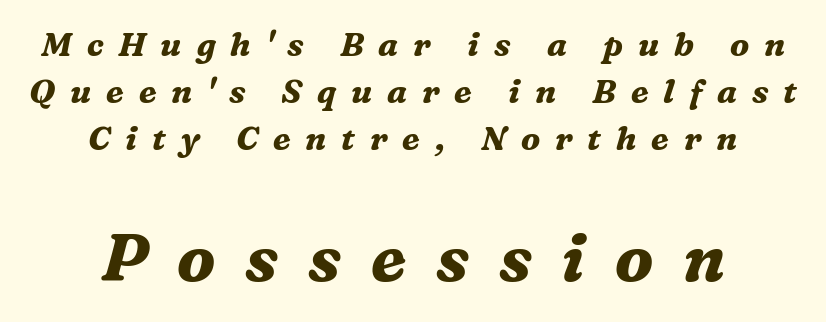
The image shows 66 px bold serif type, italic (leaning right); set centered, normal line spacing (1.42x), unusually wide letter spacing (+0.45 em), not underlined; the second (bottom) block is 2.0x larger; medium stroke contrast and a medium x-height.
